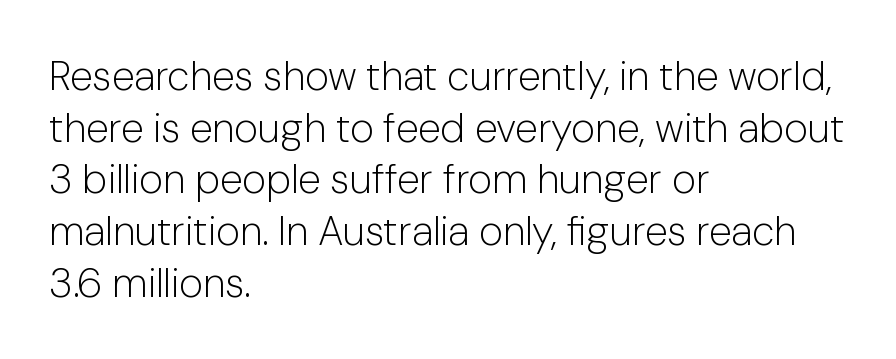
{"serif": "no", "italic": "no", "bold": "no", "weight": "light", "width": "normal", "stroke_contrast": "low", "x_height": "medium", "monospaced": "no", "underline": "no", "align": "left", "line_spacing": "normal", "line_spacing_ratio": 1.26, "letter_spacing": "normal", "letter_spacing_em": 0.0, "glyph_px": 41}
